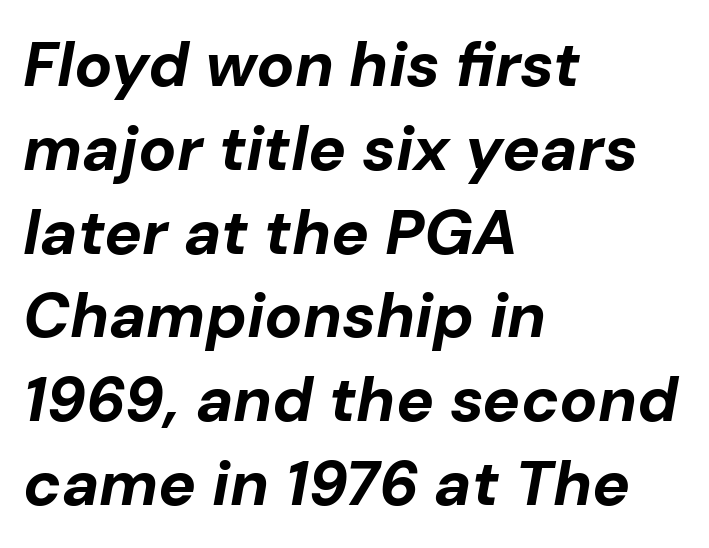
The face used here is rendered with its standard letterfit. Nobody drew a line under any word here. The passage shown stacks its lines at a standard gap. Horizontally, the lines are justified to the leading edge only. These lines are rendered in a variable-pitch font.
